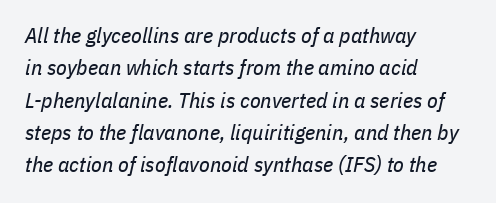
{"italic": "yes", "lean": "right", "slant_degrees": 11, "bold": "no", "underline": "no", "align": "left", "line_spacing": "normal", "line_spacing_ratio": 1.47, "letter_spacing": "normal", "letter_spacing_em": 0.0, "glyph_px": 22}
